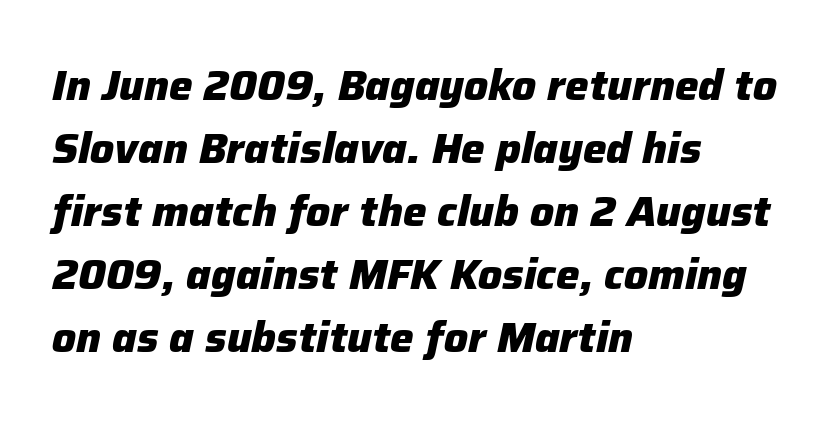
Q: Is the text bold? A: Yes.
Q: Is the text italic (slanted)? A: Yes, it leans right by about 12 degrees.
Q: Is the text underlined? A: No.
Q: How is the paragraph aligned? A: Left-aligned.
Q: Is the spacing between letters normal or unusually wide? A: Normal.
Q: Is the spacing between lines tight, normal or loose? A: Normal.
Q: Width (condensed, normal, or wide)? A: Normal.
Q: Stroke contrast? A: Low.
Q: x-height? A: Medium.
Q: Monospaced? A: No.
